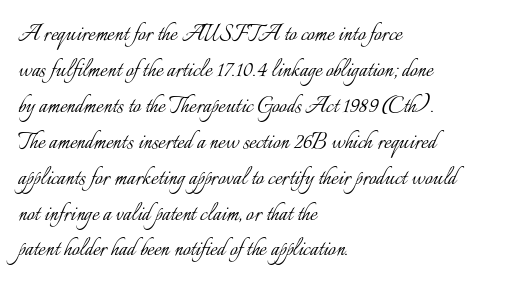
A clean baseline with only descenders dipping below it. The letterforms sit shoulder to shoulder at normal distance. The compositor pushed each line to the left boundary.
